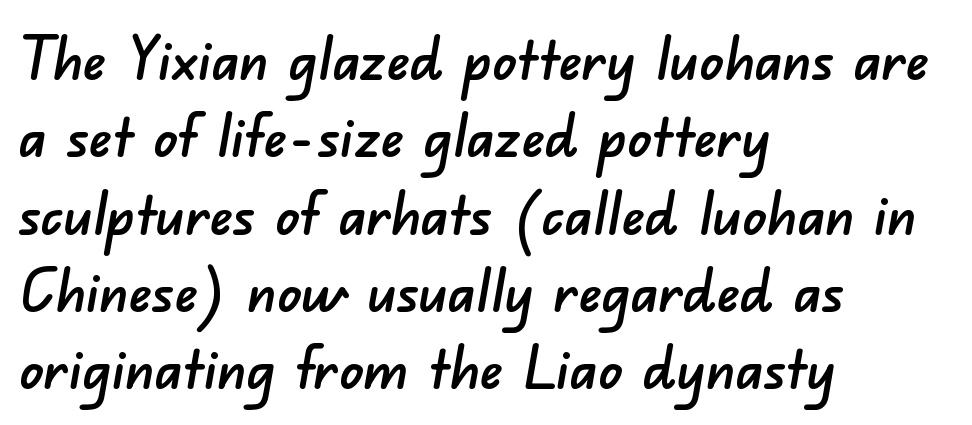
Q: Is the typeface a serif or a sans-serif typeface? A: Sans-serif.
Q: Is the text underlined? A: No.
Q: How is the paragraph aligned? A: Left-aligned.
Q: Is the spacing between letters normal or unusually wide? A: Normal.
Q: Is the spacing between lines tight, normal or loose? A: Normal.
Q: Width (condensed, normal, or wide)? A: Normal.
Q: Stroke contrast? A: Low.
Q: x-height? A: Small.
Q: Monospaced? A: No.
